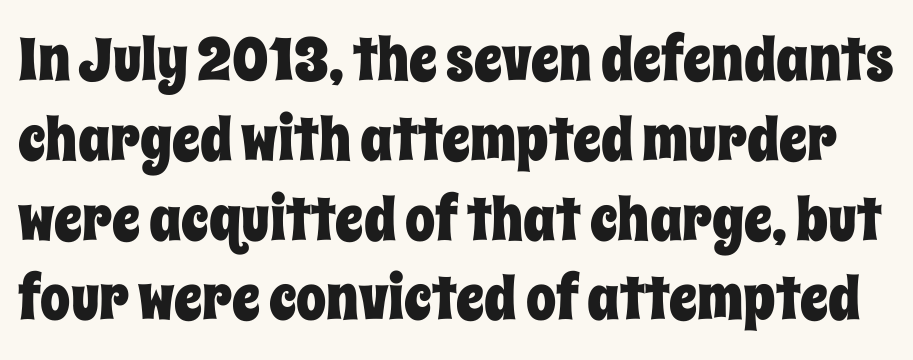
The rendering uses a moderate line-height, typical for paragraphs. The foot of each line stays bare and open. The passage shown has conventional tracking throughout. Proportional: the letters do not fall into vertical columns. Ordinary non-slanted type is in use.
